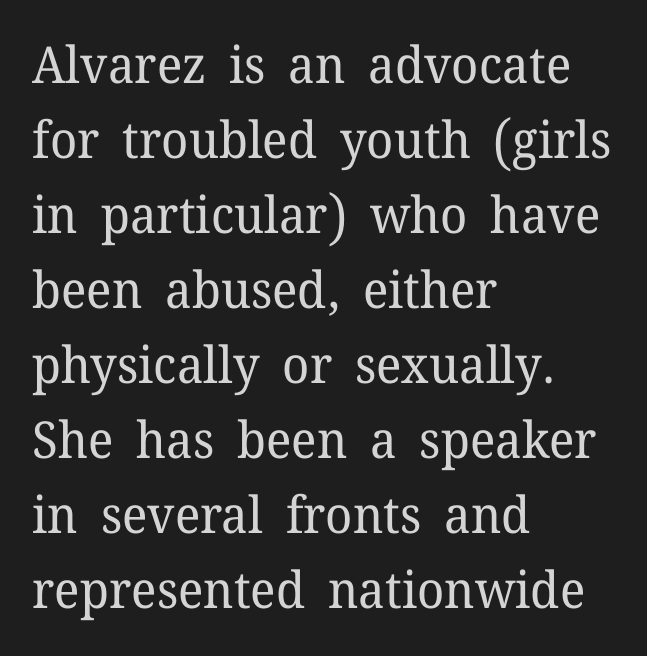
{"serif": "yes", "italic": "no", "bold": "no", "weight": "regular", "width": "normal", "stroke_contrast": "low", "x_height": "medium", "monospaced": "no", "underline": "no", "align": "left", "line_spacing": "normal", "line_spacing_ratio": 1.47, "letter_spacing": "normal", "letter_spacing_em": 0.0, "glyph_px": 51}
